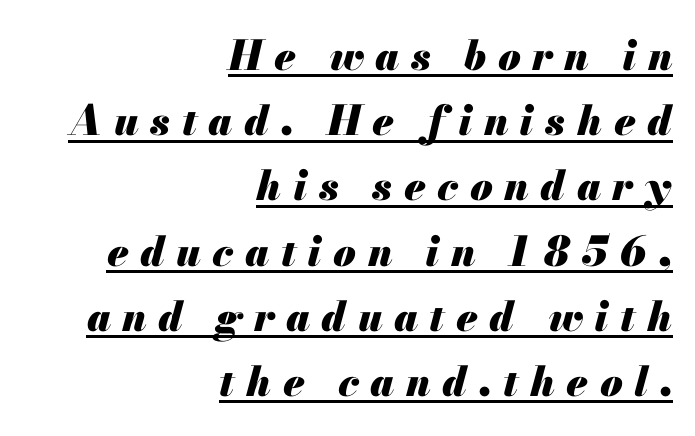
Q: Is the text bold? A: Yes.
Q: Is the text italic (slanted)? A: Yes, it leans right by about 13 degrees.
Q: Is the text underlined? A: Yes.
Q: How is the paragraph aligned? A: Right-aligned.
Q: Is the spacing between letters normal or unusually wide? A: Unusually wide.
Q: Is the spacing between lines tight, normal or loose? A: Normal.
Q: Width (condensed, normal, or wide)? A: Normal.
Q: Stroke contrast? A: Medium.
Q: x-height? A: Small.
Q: Monospaced? A: No.
